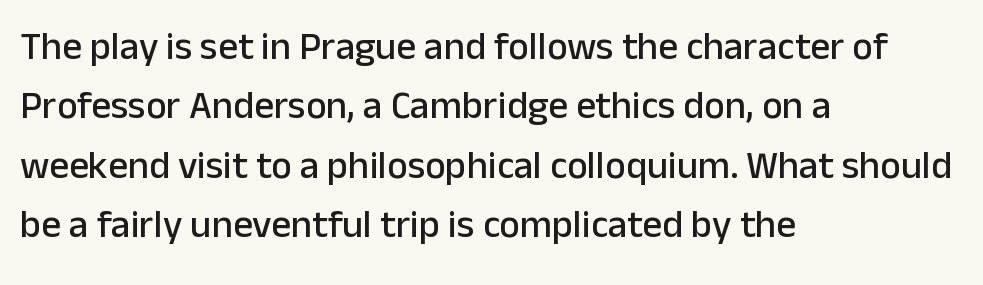
The image shows 39 px sans-serif type, upright; set left-aligned, normal line spacing (1.52x), normal letter spacing, not underlined; low stroke contrast and a medium x-height.
